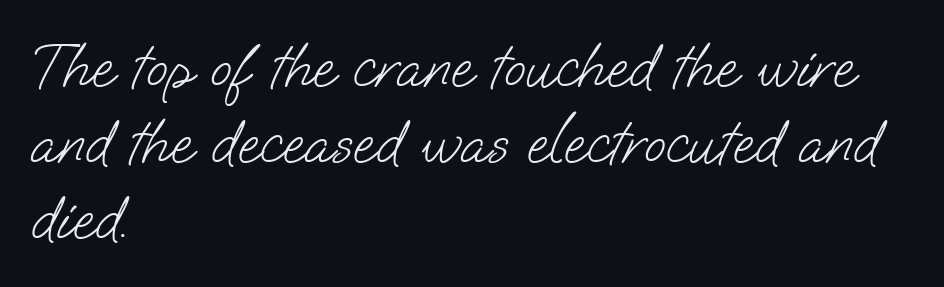
The image shows 63 px light sans-serif type; set left-aligned, line spacing 1.21x, normal letter spacing, not underlined; low stroke contrast and a small x-height.
